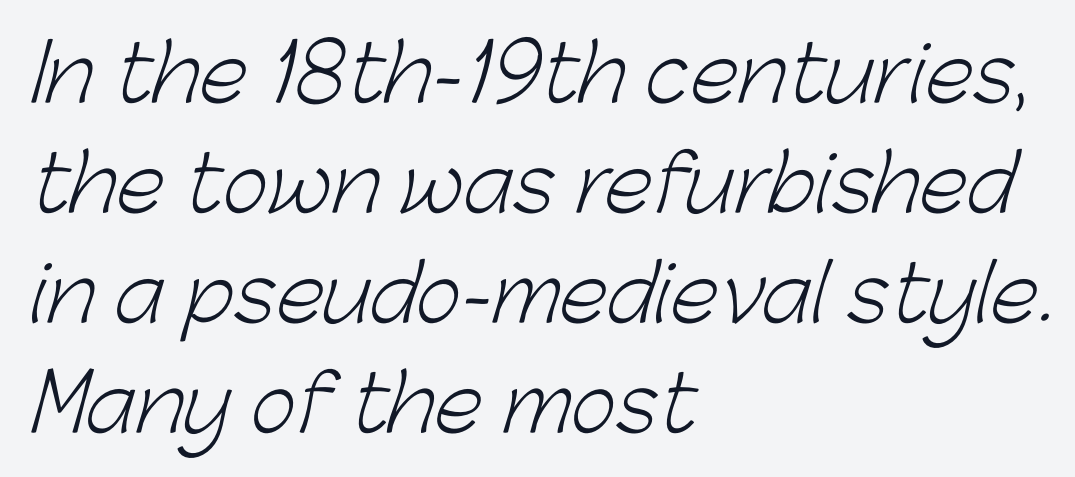
{"serif": "no", "bold": "no", "weight": "light", "width": "normal", "stroke_contrast": "low", "x_height": "medium", "monospaced": "no", "underline": "no", "align": "left", "line_spacing": "normal", "line_spacing_ratio": 1.41, "letter_spacing": "normal", "letter_spacing_em": 0.0, "glyph_px": 78}
